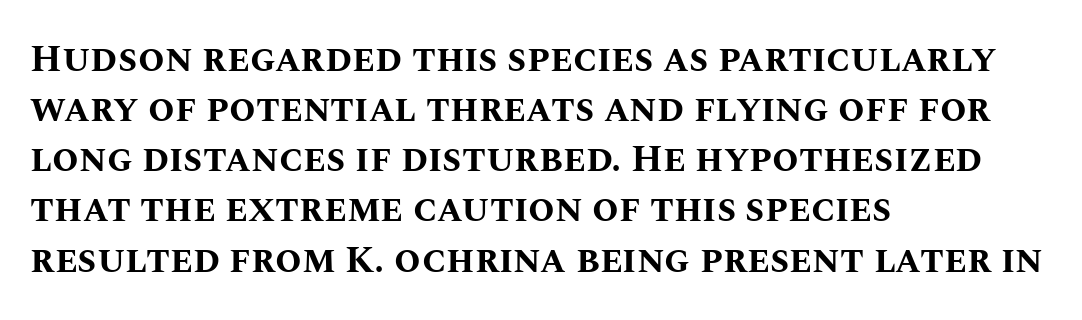
The image shows 38 px bold type, upright; set left-aligned, normal line spacing (1.32x), normal letter spacing, not underlined; medium stroke contrast and a large x-height.
